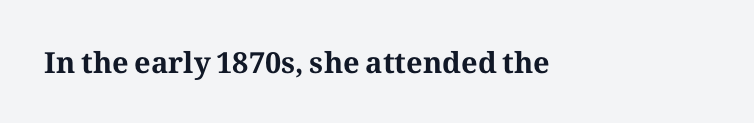
{"serif": "yes", "italic": "no", "bold": "yes", "weight": "bold", "width": "normal", "stroke_contrast": "medium", "x_height": "medium", "monospaced": "no", "underline": "no", "letter_spacing": "normal", "letter_spacing_em": 0.0, "glyph_px": 29}
